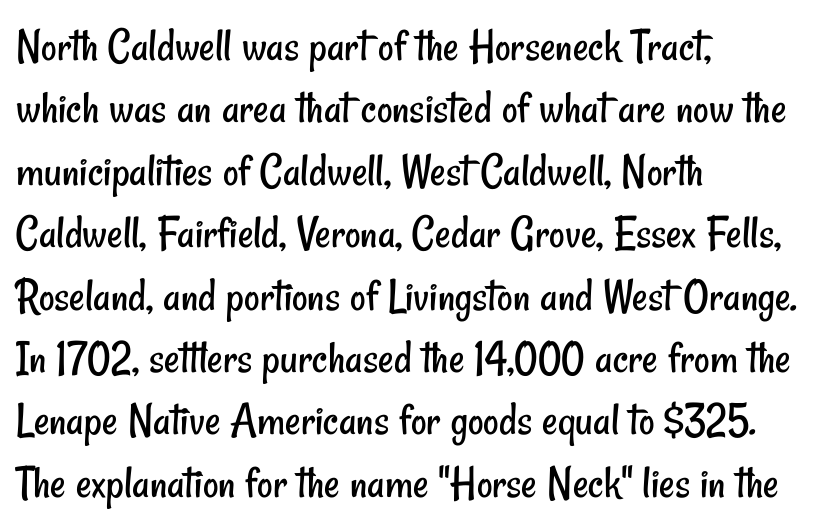
{"serif": "no", "bold": "no", "weight": "regular", "width": "condensed", "stroke_contrast": "low", "x_height": "small", "monospaced": "no", "underline": "no", "align": "left", "line_spacing": "normal", "line_spacing_ratio": 1.3, "letter_spacing": "normal", "letter_spacing_em": 0.0, "glyph_px": 48}
